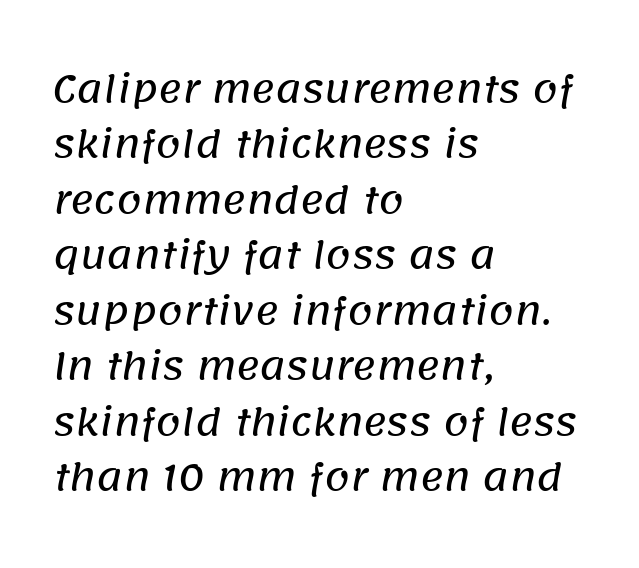
A typesetter would call this zero additional tracking. Each row of text sits above clean, open space. Reading down the column, the eye jumps a familiar distance to each next line. Think of a printed novel: that variable character pitch is what you see here.
